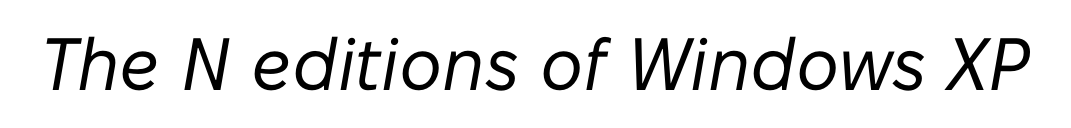
The image shows 74 px regular-weight type, italic (leaning right); set normal letter spacing, not underlined; low stroke contrast and a medium x-height.
